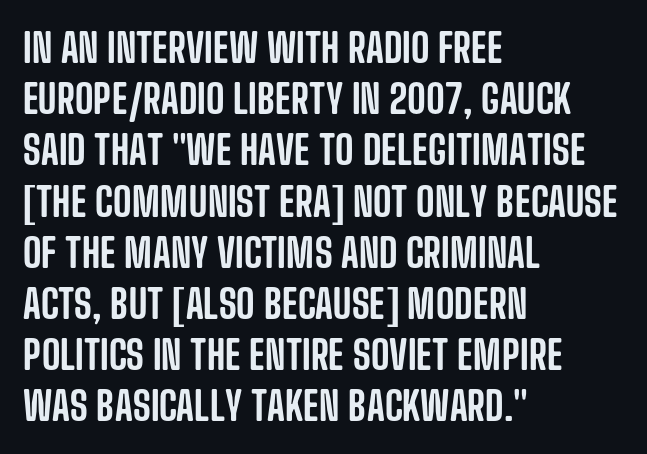
Q: Is the text italic (slanted)? A: No, it is upright.
Q: Is the typeface a serif or a sans-serif typeface? A: Sans-serif.
Q: Is the text underlined? A: No.
Q: How is the paragraph aligned? A: Left-aligned.
Q: Is the spacing between letters normal or unusually wide? A: Normal.
Q: Is the spacing between lines tight, normal or loose? A: Normal.
Q: Width (condensed, normal, or wide)? A: Condensed.
Q: Stroke contrast? A: Low.
Q: x-height? A: Large.
Q: Monospaced? A: No.
